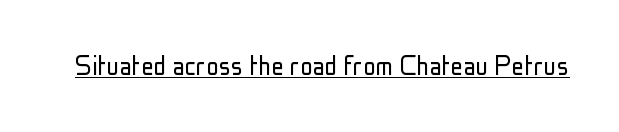
Q: Is the text bold? A: No.
Q: Is the text italic (slanted)? A: No, it is upright.
Q: Is the typeface a serif or a sans-serif typeface? A: Sans-serif.
Q: Is the text underlined? A: Yes.
Q: Is the spacing between letters normal or unusually wide? A: Normal.
Q: Width (condensed, normal, or wide)? A: Condensed.
Q: Stroke contrast? A: Low.
Q: x-height? A: Medium.
Q: Monospaced? A: No.
